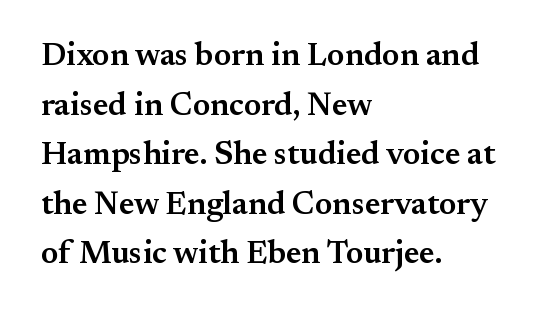
Q: Is the text bold? A: Semi-bold.
Q: Is the text italic (slanted)? A: No, it is upright.
Q: Is the typeface a serif or a sans-serif typeface? A: Serif.
Q: Is the text underlined? A: No.
Q: How is the paragraph aligned? A: Left-aligned.
Q: Is the spacing between letters normal or unusually wide? A: Normal.
Q: Is the spacing between lines tight, normal or loose? A: Normal.
Q: Width (condensed, normal, or wide)? A: Normal.
Q: Stroke contrast? A: Medium.
Q: x-height? A: Small.
Q: Monospaced? A: No.
